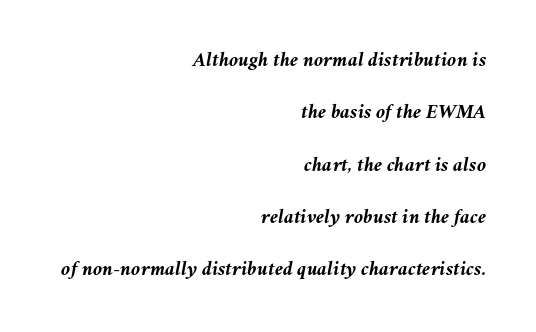
{"italic": "yes", "lean": "right", "slant_degrees": 11, "bold": "yes", "underline": "no", "align": "right", "line_spacing": "loose", "line_spacing_ratio": 2.49, "letter_spacing": "normal", "letter_spacing_em": 0.0, "glyph_px": 21}
